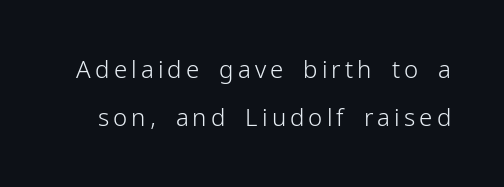
The weight tops out at a normal text grade. Rows of type keep a wide berth in the vertical direction. Underlining? Definitely not there. These lines were composed using upright roman letters.
